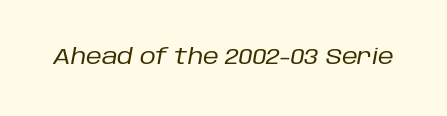
Descenders hang freely into open space. The axis of the letterforms is tilted away from vertical. Observe the ordinary spacing: letters are neighbours, not strangers. These glyphs show unthickened strokes, regular width or finer.
